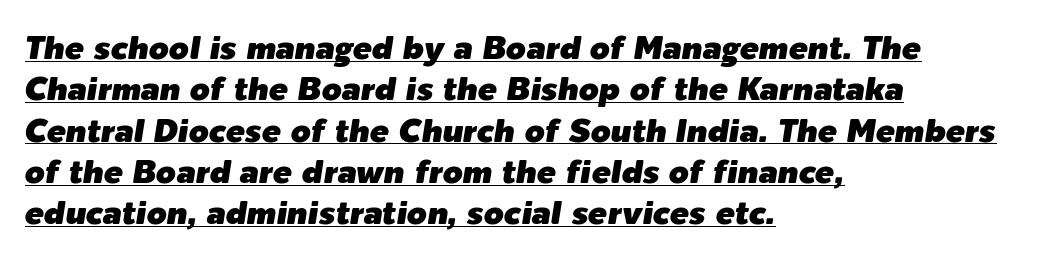
The designer left line spacing at the default. Every row of glyphs begins at an identical x-position on the left. The face used here is rendered with its standard letterfit. The letters advance in unequal steps, a hallmark of proportional type. Every word sits above its own underline.
